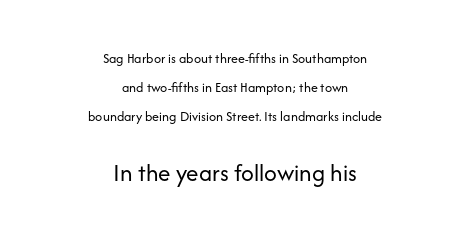
{"italic": "no", "bold": "no", "underline": "no", "align": "center", "line_spacing": "loose", "line_spacing_ratio": 2.06, "letter_spacing": "normal", "letter_spacing_em": 0.0, "larger_block": "second", "size_ratio": 1.79, "glyph_px": 25}
